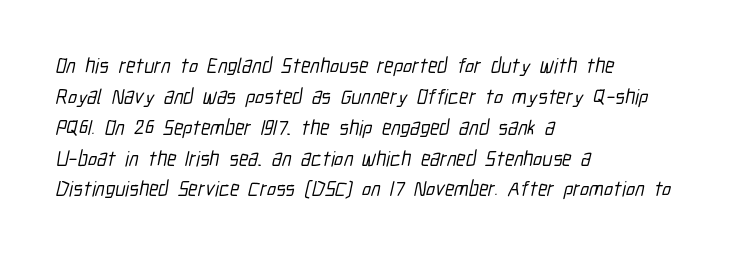
The lines in this sample share a left origin and differ only in where they stop. Underline: absent. If you measured baseline to baseline, you'd find a middling distance. Caption: standard tracking, unaltered.
